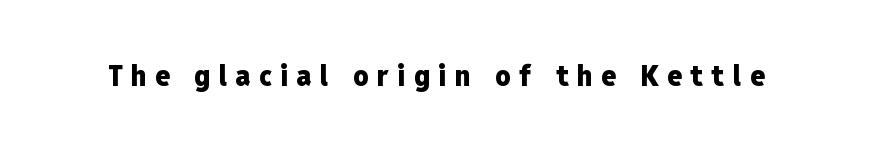
Q: Is the text bold? A: Yes.
Q: Is the text italic (slanted)? A: No, it is upright.
Q: Is the typeface a serif or a sans-serif typeface? A: Sans-serif.
Q: Is the text underlined? A: No.
Q: Is the spacing between letters normal or unusually wide? A: Unusually wide.
Q: Width (condensed, normal, or wide)? A: Condensed.
Q: Stroke contrast? A: Low.
Q: x-height? A: Medium.
Q: Monospaced? A: No.
